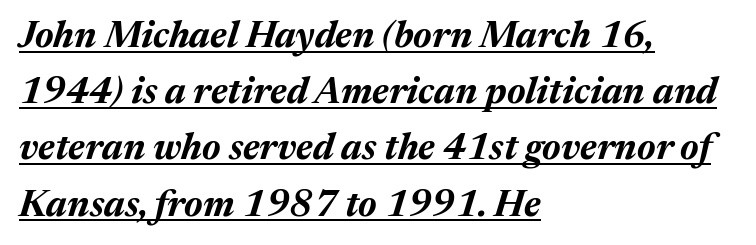
The rendered words wear a rule along their underside. Characters follow at the spacing the type designer built in. The typesetting leans heavy: a genuine bold. Would a proofreader flag this as italicized? Yes. Which margin do the lines hug? The left one — the right edge is uneven.
